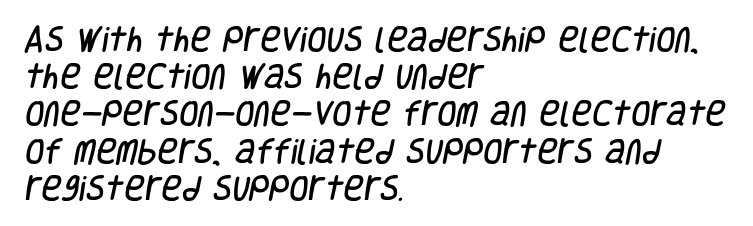
{"serif": "no", "width": "condensed", "stroke_contrast": "low", "x_height": "large", "monospaced": "no", "underline": "no", "align": "left", "line_spacing": "normal", "line_spacing_ratio": 1.33, "letter_spacing": "normal", "letter_spacing_em": 0.0, "glyph_px": 28}
